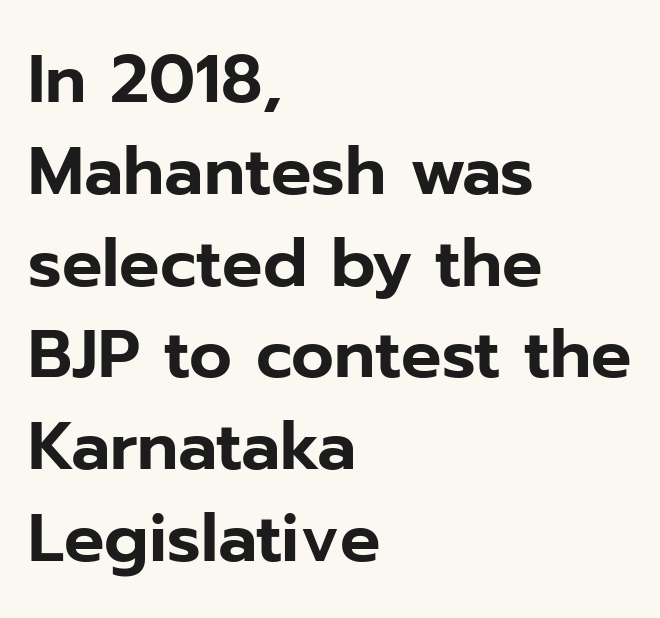
{"serif": "no", "italic": "no", "width": "normal", "stroke_contrast": "low", "x_height": "medium", "monospaced": "no", "underline": "no", "align": "left", "line_spacing": "normal", "line_spacing_ratio": 1.37, "letter_spacing": "normal", "letter_spacing_em": 0.0, "glyph_px": 67}
